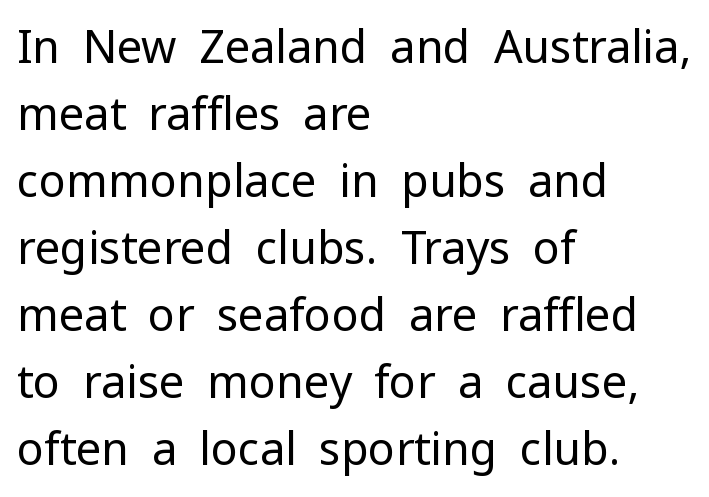
Q: Is the text bold? A: No.
Q: Is the text italic (slanted)? A: No, it is upright.
Q: Is the typeface a serif or a sans-serif typeface? A: Sans-serif.
Q: Is the text underlined? A: No.
Q: How is the paragraph aligned? A: Left-aligned.
Q: Is the spacing between letters normal or unusually wide? A: Normal.
Q: Is the spacing between lines tight, normal or loose? A: Normal.
Q: Width (condensed, normal, or wide)? A: Normal.
Q: Stroke contrast? A: Low.
Q: x-height? A: Medium.
Q: Monospaced? A: No.
